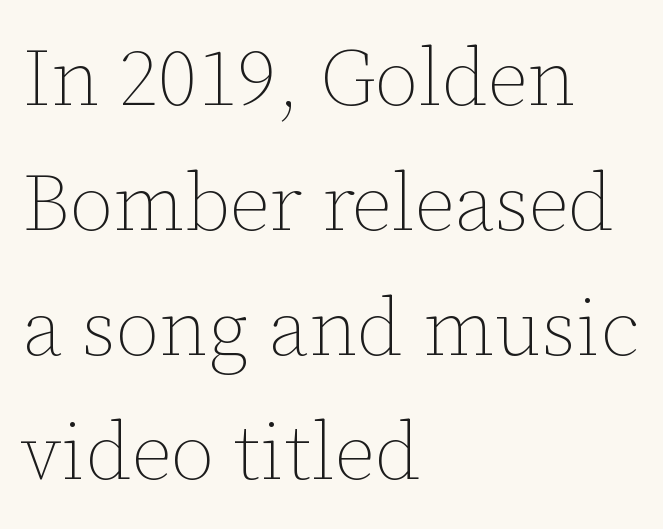
The image shows 80 px thin type, upright; set left-aligned, normal line spacing (1.56x), normal letter spacing, not underlined; low stroke contrast and a medium x-height.
